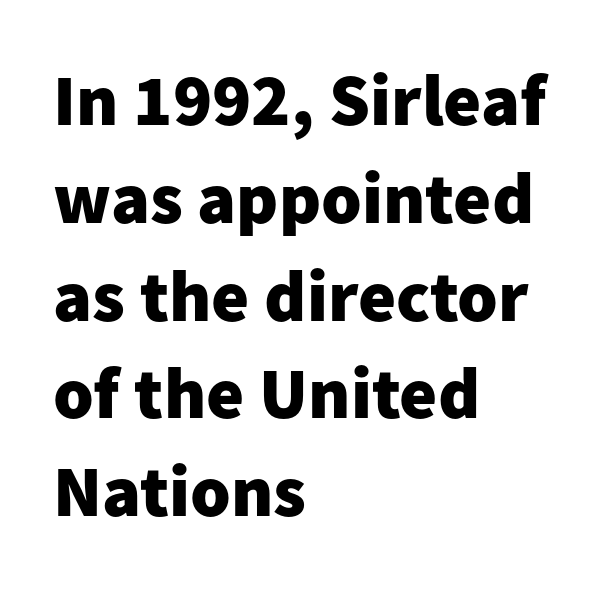
The image shows 73 px heavy sans-serif type, upright; set left-aligned, normal line spacing (1.34x), normal letter spacing, not underlined; low stroke contrast and a medium x-height.
